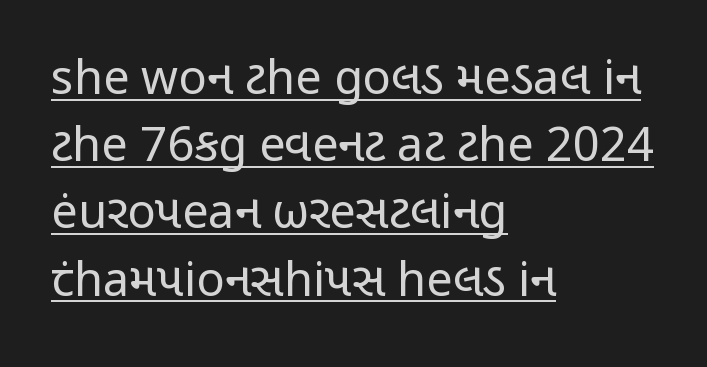
Is there much room between lines? A standard amount, neither cramped nor airy. The characters display no serif detailing; their extremities are plain. The letters advance in unequal steps, a hallmark of proportional type. The face used here is rendered with its standard letterfit.
